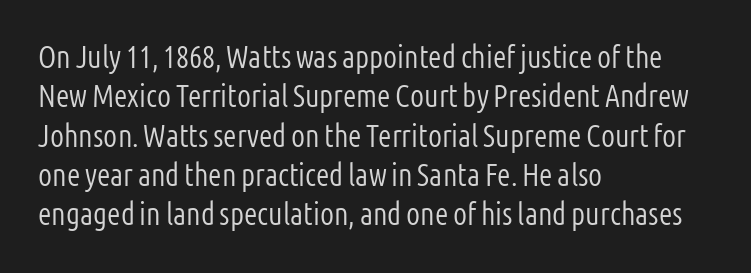
Q: Is the text bold? A: No.
Q: Is the text italic (slanted)? A: No, it is upright.
Q: Is the typeface a serif or a sans-serif typeface? A: Sans-serif.
Q: Is the text underlined? A: No.
Q: How is the paragraph aligned? A: Left-aligned.
Q: Is the spacing between letters normal or unusually wide? A: Normal.
Q: Is the spacing between lines tight, normal or loose? A: Normal.
Q: Width (condensed, normal, or wide)? A: Condensed.
Q: Stroke contrast? A: Low.
Q: x-height? A: Medium.
Q: Monospaced? A: No.
